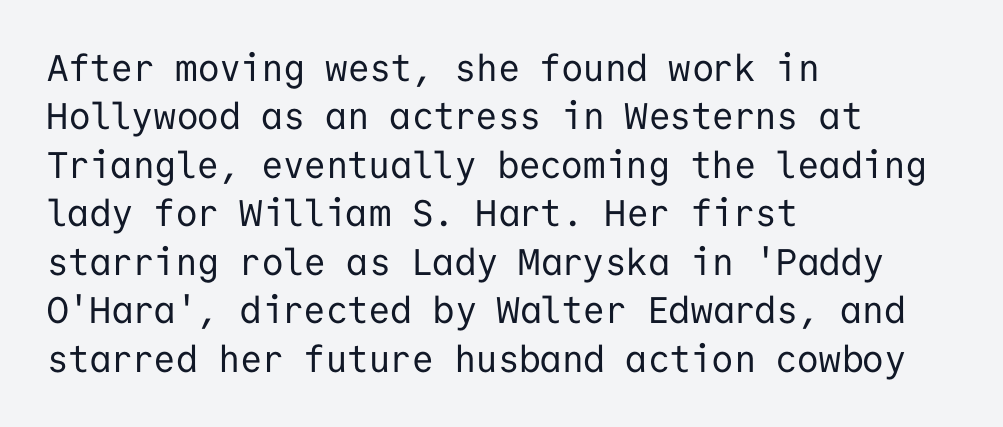
{"serif": "no", "italic": "no", "bold": "no", "weight": "regular", "width": "normal", "stroke_contrast": "low", "x_height": "medium", "monospaced": "yes", "underline": "no", "align": "left", "line_spacing": "normal", "line_spacing_ratio": 1.31, "letter_spacing": "normal", "letter_spacing_em": 0.0, "glyph_px": 37}
